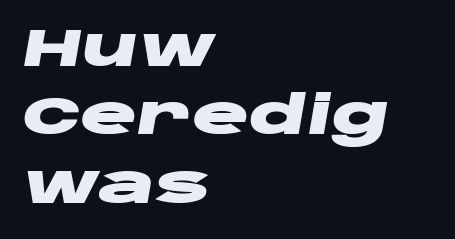
Q: Is the text bold? A: Yes.
Q: Is the text italic (slanted)? A: Yes, it leans right by about 10 degrees.
Q: Is the text underlined? A: No.
Q: How is the paragraph aligned? A: Left-aligned.
Q: Is the spacing between letters normal or unusually wide? A: Normal.
Q: Is the spacing between lines tight, normal or loose? A: Normal.
Q: Width (condensed, normal, or wide)? A: Wide.
Q: Stroke contrast? A: Low.
Q: x-height? A: Large.
Q: Monospaced? A: No.
